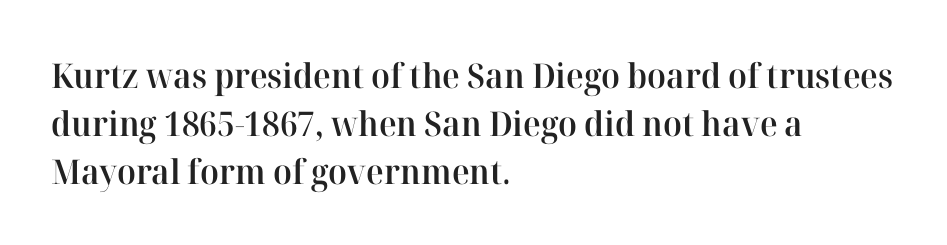
Q: Is the text bold? A: Semi-bold.
Q: Is the text italic (slanted)? A: No, it is upright.
Q: Is the typeface a serif or a sans-serif typeface? A: Serif.
Q: Is the text underlined? A: No.
Q: How is the paragraph aligned? A: Left-aligned.
Q: Is the spacing between letters normal or unusually wide? A: Normal.
Q: Is the spacing between lines tight, normal or loose? A: Normal.
Q: Width (condensed, normal, or wide)? A: Normal.
Q: Stroke contrast? A: High.
Q: x-height? A: Medium.
Q: Monospaced? A: No.
